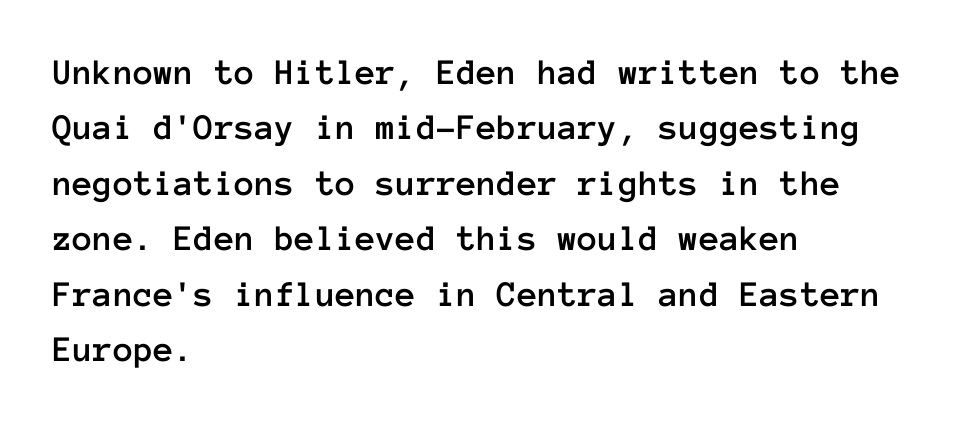
The image shows 37 px text type, upright, monospaced; set left-aligned, normal line spacing (1.5x), normal letter spacing, not underlined; low stroke contrast and a medium x-height.
